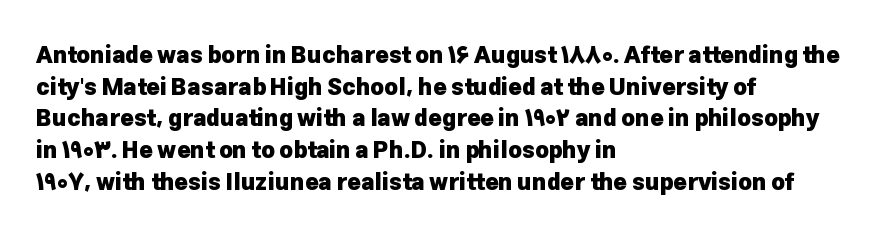
{"italic": "no", "bold": "yes", "underline": "no", "align": "left", "line_spacing": "normal", "line_spacing_ratio": 1.38, "letter_spacing": "normal", "letter_spacing_em": 0.0, "glyph_px": 23}
